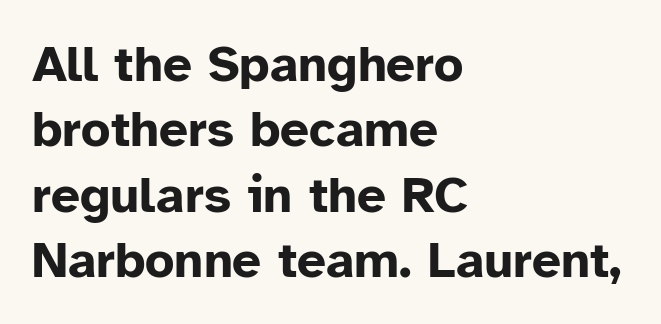
{"serif": "no", "italic": "no", "bold": "yes", "weight": "bold", "width": "normal", "stroke_contrast": "low", "x_height": "medium", "monospaced": "no", "underline": "no", "align": "left", "line_spacing": "normal", "line_spacing_ratio": 1.28, "letter_spacing": "normal", "letter_spacing_em": 0.0, "glyph_px": 51}
